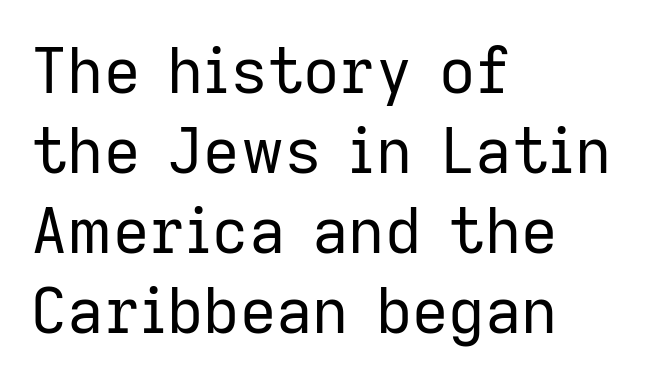
Leading: standard. Looks like regular typesetting: each glyph gets only the width it needs. In CSS terms this would be text-align: left. Each row of text sits above clean, open space. The letterforms sit shoulder to shoulder at normal distance. Is this a heavy cut? Hardly; it is regular or lighter.
